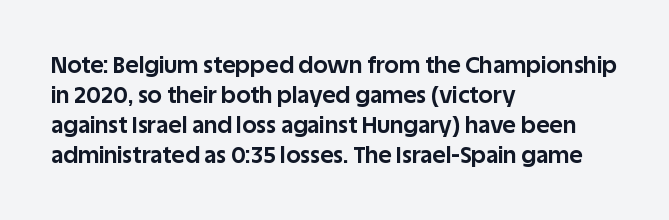
{"italic": "no", "bold": "yes", "underline": "no", "align": "left", "line_spacing": "normal", "line_spacing_ratio": 1.3, "letter_spacing": "normal", "letter_spacing_em": 0.0, "glyph_px": 23}
